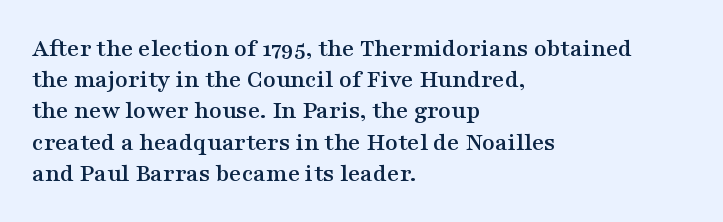
{"italic": "no", "underline": "no", "align": "left", "line_spacing_ratio": 1.2, "letter_spacing": "normal", "letter_spacing_em": 0.0, "glyph_px": 26}
